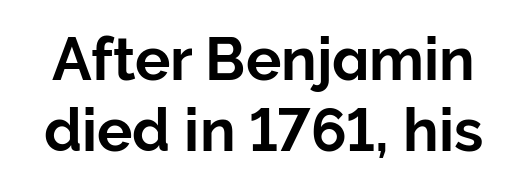
Tracking value appears to be zero — textbook default spacing. The type family on display is of the sans-serif kind. Spacing verdict: proportional, widths tailored to each character. The specimen omits any rule beneath the text block's lines. Upright lettering throughout.
